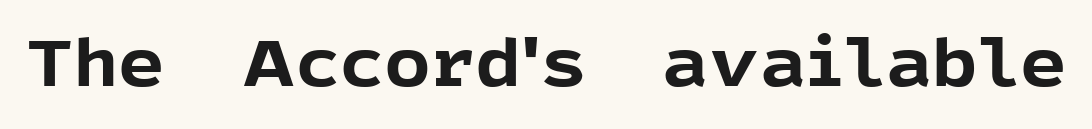
{"serif": "no", "italic": "no", "bold": "yes", "weight": "bold", "width": "normal", "x_height": "medium", "monospaced": "no", "underline": "no", "letter_spacing": "normal", "letter_spacing_em": 0.0, "glyph_px": 65}
